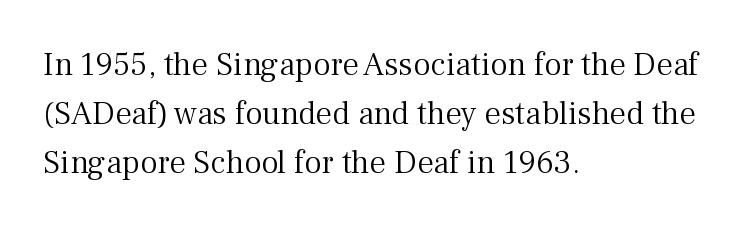
Q: Is the text bold? A: No.
Q: Is the text italic (slanted)? A: No, it is upright.
Q: Is the typeface a serif or a sans-serif typeface? A: Serif.
Q: Is the text underlined? A: No.
Q: How is the paragraph aligned? A: Left-aligned.
Q: Is the spacing between letters normal or unusually wide? A: Normal.
Q: Is the spacing between lines tight, normal or loose? A: Normal.
Q: Width (condensed, normal, or wide)? A: Normal.
Q: Stroke contrast? A: Medium.
Q: x-height? A: Medium.
Q: Monospaced? A: No.
